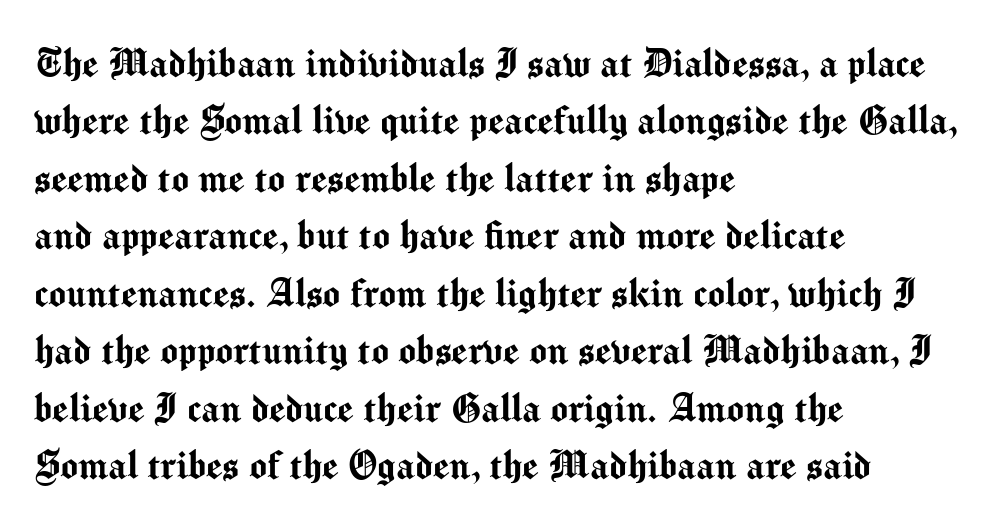
The image shows 46 px sans-serif type, upright; set left-aligned, normal line spacing (1.25x), normal letter spacing, not underlined; medium stroke contrast and a medium x-height.
